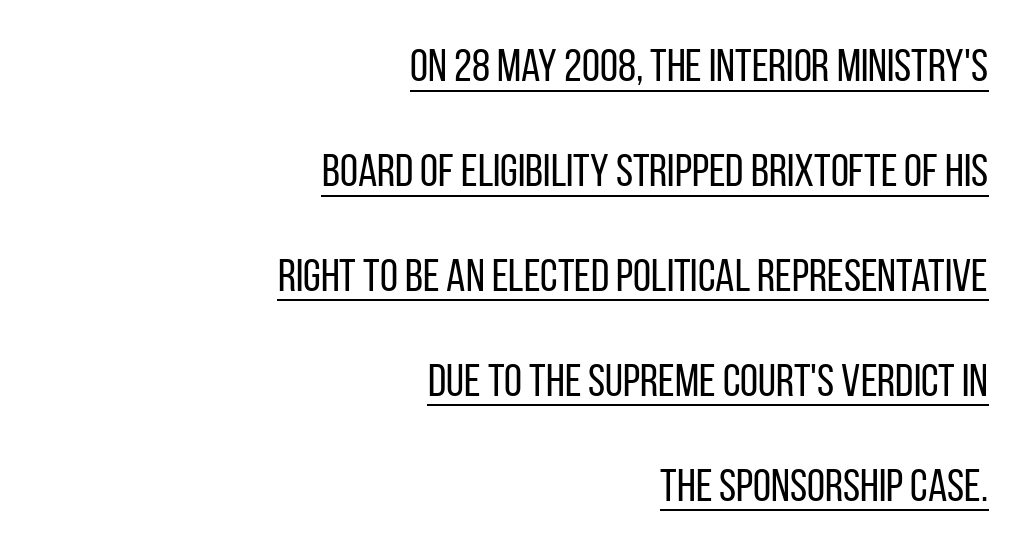
The image shows 46 px regular-weight, condensed sans-serif type, upright; set right-aligned, loose line spacing (2.28x), normal letter spacing, underlined; low stroke contrast and a large x-height.
